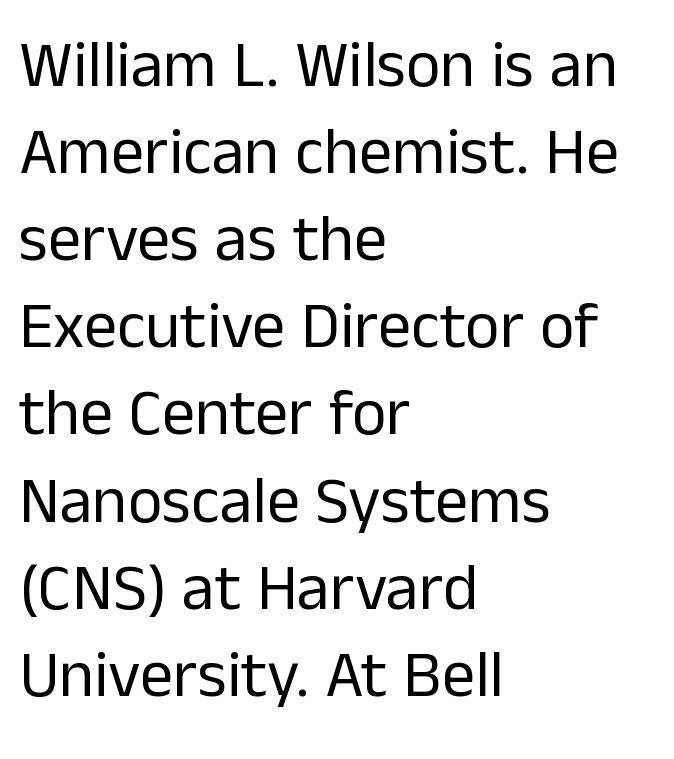
{"serif": "no", "italic": "no", "bold": "no", "weight": "regular", "width": "normal", "stroke_contrast": "low", "x_height": "medium", "monospaced": "no", "underline": "no", "align": "left", "line_spacing": "normal", "line_spacing_ratio": 1.32, "letter_spacing": "normal", "letter_spacing_em": 0.0, "glyph_px": 66}
